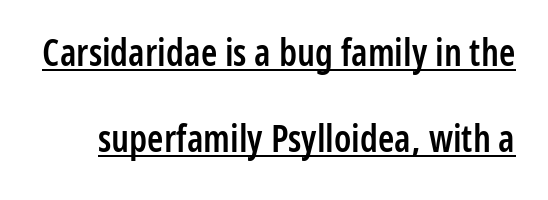
{"serif": "no", "italic": "no", "bold": "semi", "weight": "semibold", "width": "condensed", "stroke_contrast": "low", "x_height": "medium", "monospaced": "no", "underline": "yes", "line_spacing": "loose", "line_spacing_ratio": 2.33, "letter_spacing": "normal", "letter_spacing_em": 0.0, "glyph_px": 37}
